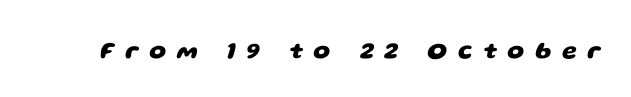
Honestly, there is no underline to notice here at all. The typesetting leans heavy: a genuine bold. Inter-character spacing is expanded well beyond the font's built-in metrics.
